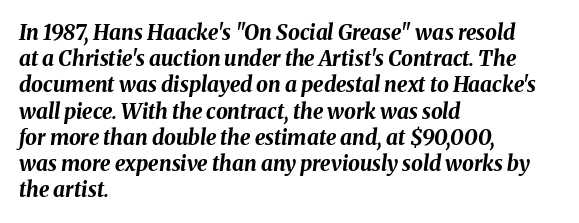
The image shows 21 px bold type, italic (leaning right); set left-aligned, normal line spacing (1.25x), normal letter spacing, not underlined.
